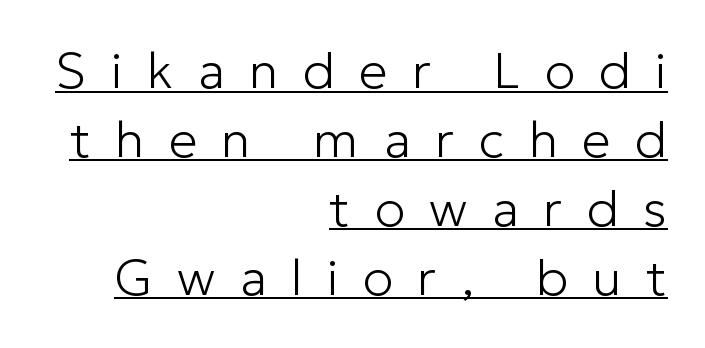
{"serif": "no", "italic": "no", "bold": "no", "weight": "light", "width": "normal", "stroke_contrast": "low", "x_height": "medium", "monospaced": "no", "underline": "yes", "align": "right", "line_spacing": "normal", "line_spacing_ratio": 1.35, "letter_spacing": "wide", "letter_spacing_em": 0.48, "glyph_px": 51}
